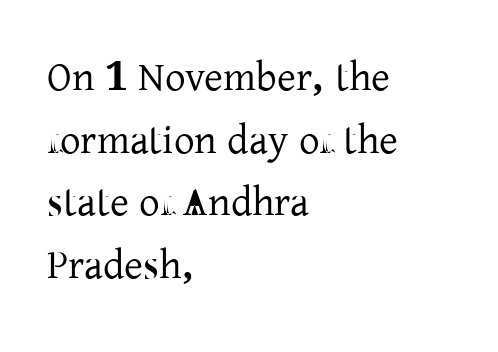
The image shows 41 px serif type, upright; set left-aligned, normal line spacing (1.53x), normal letter spacing, not underlined; low stroke contrast and a medium x-height.
